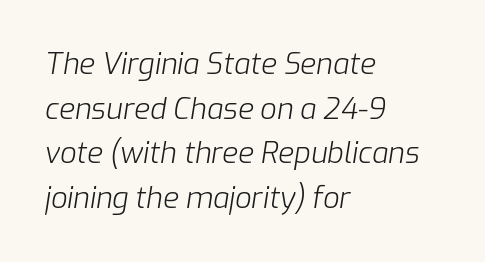
Q: Is the text bold? A: No.
Q: Is the text italic (slanted)? A: Yes, it leans right by about 9 degrees.
Q: Is the text underlined? A: No.
Q: How is the paragraph aligned? A: Left-aligned.
Q: Is the spacing between letters normal or unusually wide? A: Normal.
Q: Is the spacing between lines tight, normal or loose? A: Normal.
Q: Width (condensed, normal, or wide)? A: Normal.
Q: Stroke contrast? A: Low.
Q: x-height? A: Medium.
Q: Monospaced? A: No.
